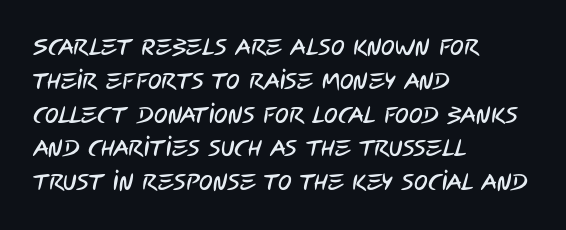
The image shows 23 px text type; set left-aligned, normal line spacing (1.47x), normal letter spacing, not underlined.
